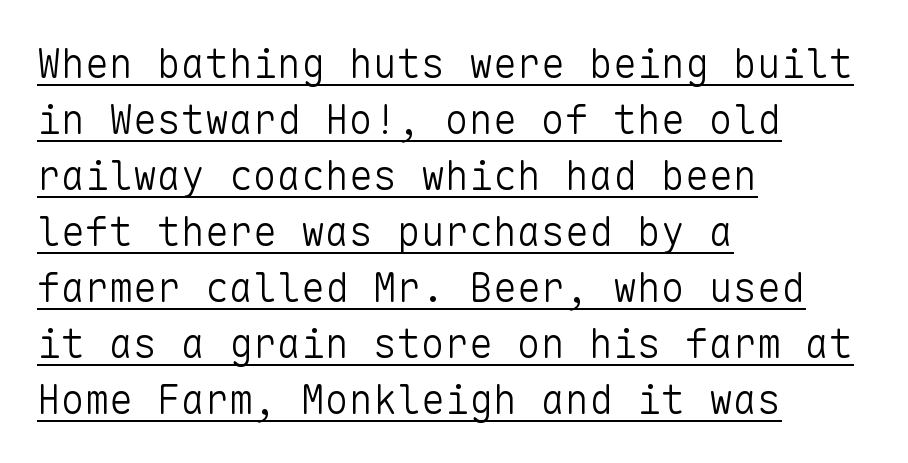
The typeface chosen for these lines omits serifs. The passage shown is not bold in any degree. The setting favours the left margin, as ordinary paragraphs usually do. Caption: lettering with a line underneath. Baseline-to-baseline distance is the conventional proportion of letter height. The rendering uses typewriter-style spacing with identical character cells.
